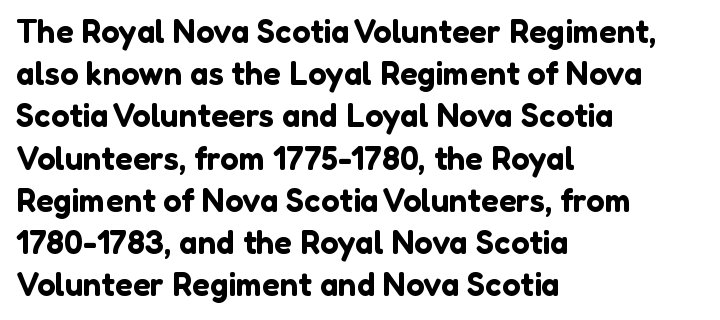
{"serif": "no", "italic": "no", "width": "normal", "stroke_contrast": "low", "x_height": "medium", "monospaced": "no", "underline": "no", "align": "left", "line_spacing": "normal", "line_spacing_ratio": 1.28, "letter_spacing": "normal", "letter_spacing_em": 0.0, "glyph_px": 33}
